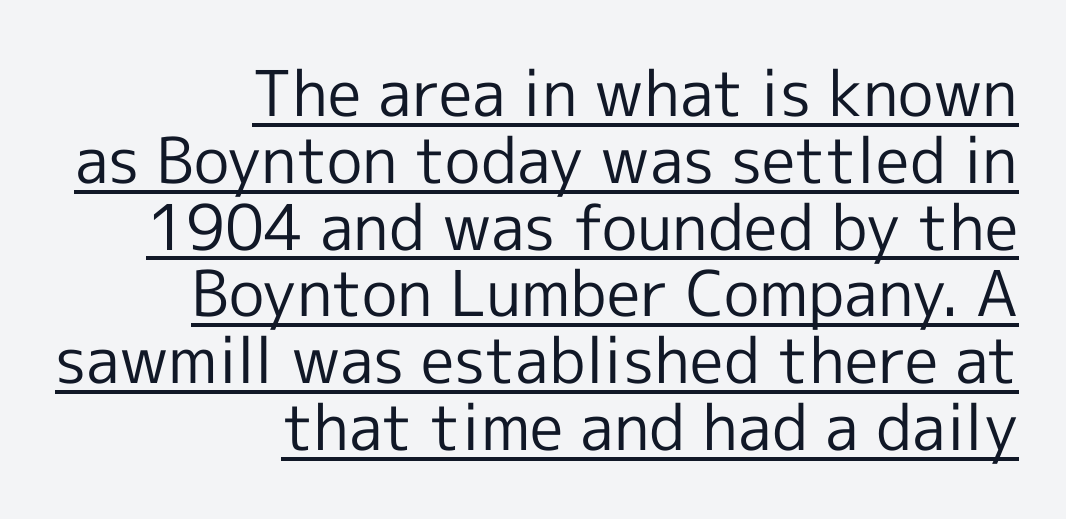
{"serif": "no", "italic": "no", "bold": "no", "weight": "regular", "width": "normal", "x_height": "medium", "monospaced": "no", "underline": "yes", "align": "right", "line_spacing": "tight", "line_spacing_ratio": 1.06, "letter_spacing": "normal", "letter_spacing_em": 0.0, "glyph_px": 63}
